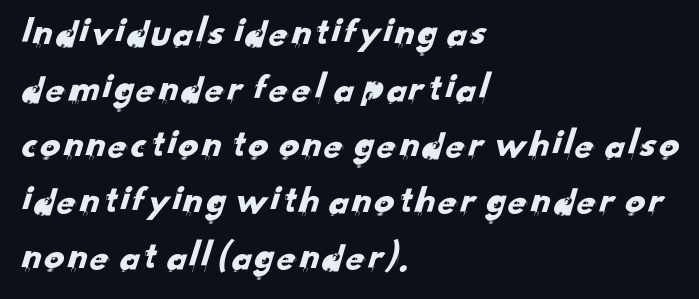
{"serif": "no", "width": "normal", "stroke_contrast": "low", "x_height": "small", "monospaced": "no", "underline": "no", "align": "left", "line_spacing": "normal", "line_spacing_ratio": 1.4, "letter_spacing": "normal", "letter_spacing_em": 0.0, "glyph_px": 40}
